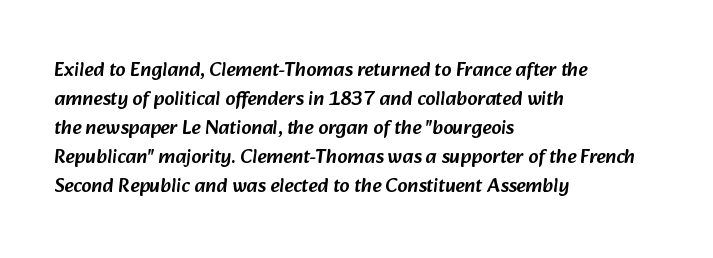
{"underline": "no", "align": "left", "line_spacing": "normal", "line_spacing_ratio": 1.45, "letter_spacing": "normal", "letter_spacing_em": 0.0, "glyph_px": 20}
